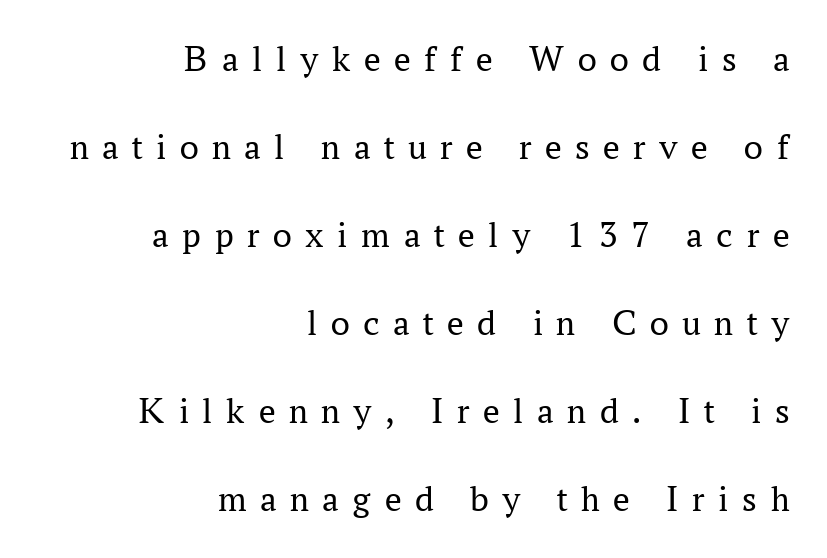
{"serif": "yes", "italic": "no", "bold": "no", "weight": "regular", "width": "normal", "stroke_contrast": "medium", "x_height": "medium", "monospaced": "no", "underline": "no", "align": "right", "line_spacing": "loose", "line_spacing_ratio": 2.38, "letter_spacing": "wide", "letter_spacing_em": 0.37, "glyph_px": 37}
